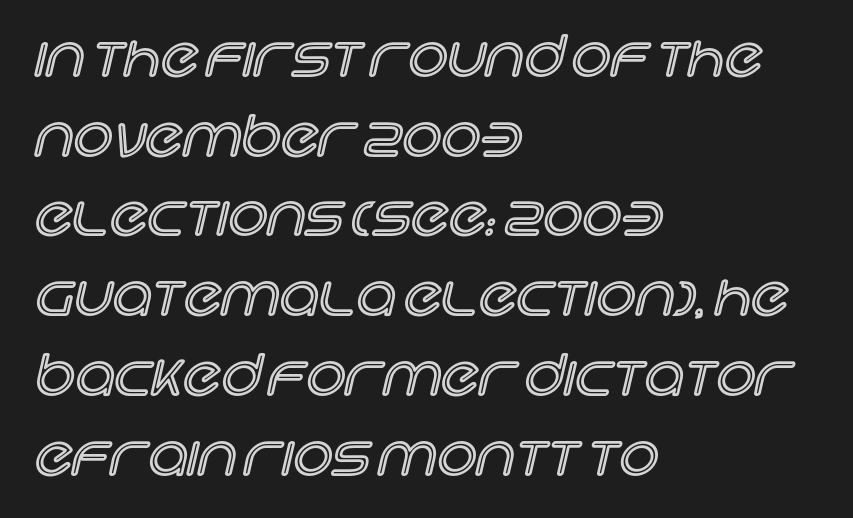
{"width": "normal", "x_height": "large", "monospaced": "no", "underline": "no", "align": "left", "line_spacing": "normal", "line_spacing_ratio": 1.45, "letter_spacing": "normal", "letter_spacing_em": 0.0, "glyph_px": 55}
